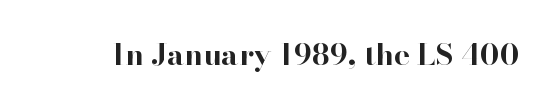
The image shows 30 px bold serif type, upright; set normal letter spacing, not underlined; high stroke contrast and a small x-height.
